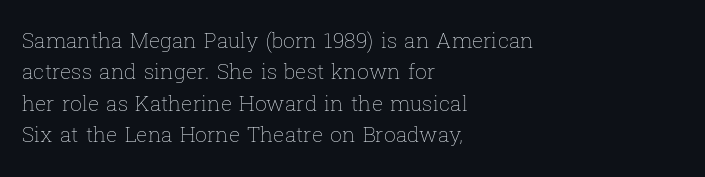
Q: Is the text bold? A: No.
Q: Is the text italic (slanted)? A: No, it is upright.
Q: Is the text underlined? A: No.
Q: How is the paragraph aligned? A: Left-aligned.
Q: Is the spacing between letters normal or unusually wide? A: Normal.
Q: Is the spacing between lines tight, normal or loose? A: Normal.
